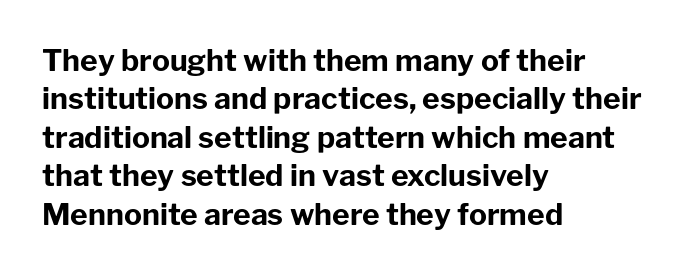
Successive baselines arrive at the customary interval. These lines keep a tight, regular rhythm from letter to letter. The foot of each line stays bare and open. Does the copy run flush right? No — it runs flush left. The glyphs have the mass of a bold cut.
